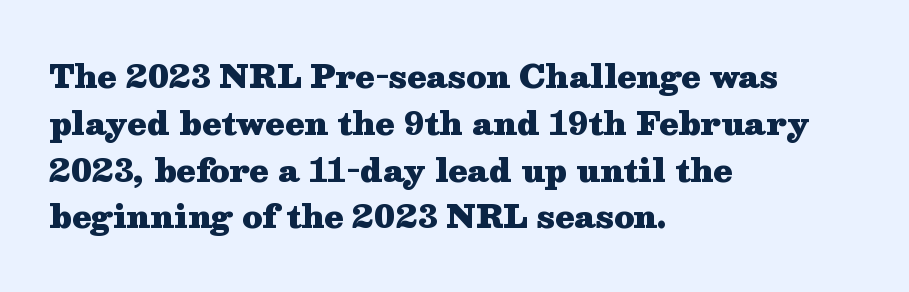
The image shows 31 px heavy, wide serif type, upright; set left-aligned, normal line spacing (1.51x), normal letter spacing, not underlined; medium stroke contrast and a medium x-height.
